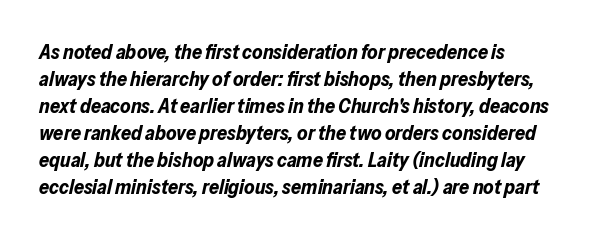
The image shows 20 px bold type, italic (leaning right); set left-aligned, normal line spacing (1.35x), normal letter spacing, not underlined.
